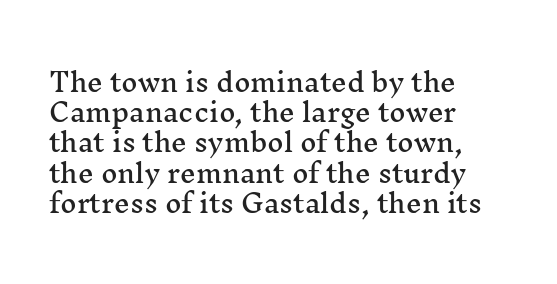
Standard letterfit; no display-style spreading of the glyphs. A typesetter would mark this as roman, not italic. Does the copy run flush right? No — it runs flush left. Words float on clear page, feet unadorned.
